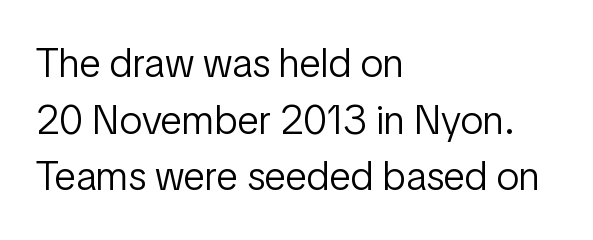
Q: Is the text bold? A: No.
Q: Is the text italic (slanted)? A: No, it is upright.
Q: Is the typeface a serif or a sans-serif typeface? A: Sans-serif.
Q: Is the text underlined? A: No.
Q: How is the paragraph aligned? A: Left-aligned.
Q: Is the spacing between letters normal or unusually wide? A: Normal.
Q: Is the spacing between lines tight, normal or loose? A: Normal.
Q: Width (condensed, normal, or wide)? A: Condensed.
Q: Stroke contrast? A: Low.
Q: x-height? A: Medium.
Q: Monospaced? A: No.
